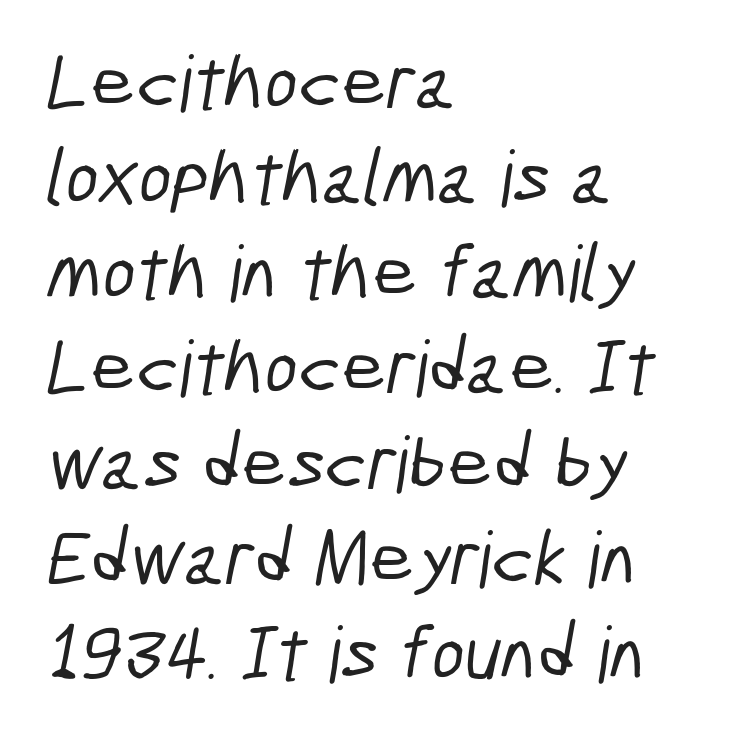
The image shows 78 px condensed sans-serif type; set left-aligned, line spacing 1.22x, normal letter spacing, not underlined; low stroke contrast and a medium x-height.
